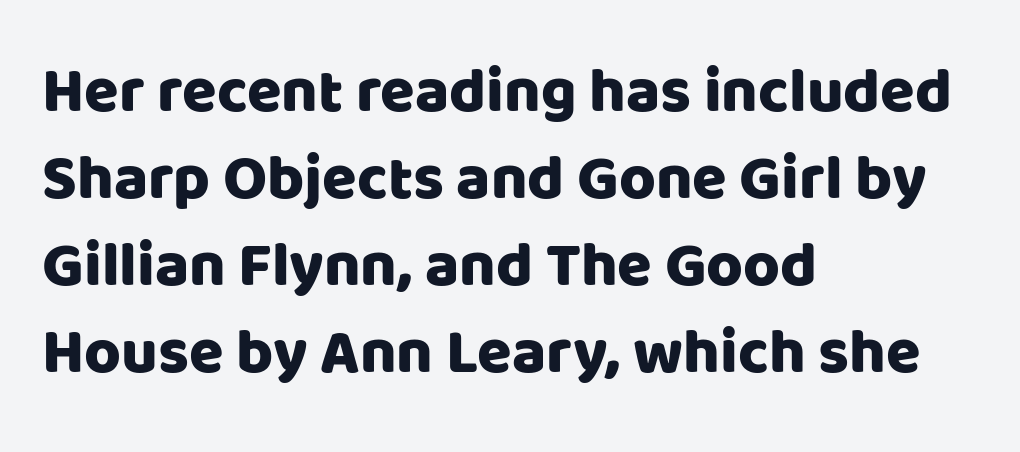
Q: Is the text italic (slanted)? A: No, it is upright.
Q: Is the typeface a serif or a sans-serif typeface? A: Sans-serif.
Q: Is the text underlined? A: No.
Q: How is the paragraph aligned? A: Left-aligned.
Q: Is the spacing between letters normal or unusually wide? A: Normal.
Q: Is the spacing between lines tight, normal or loose? A: Normal.
Q: Width (condensed, normal, or wide)? A: Normal.
Q: Stroke contrast? A: Low.
Q: x-height? A: Large.
Q: Monospaced? A: No.
